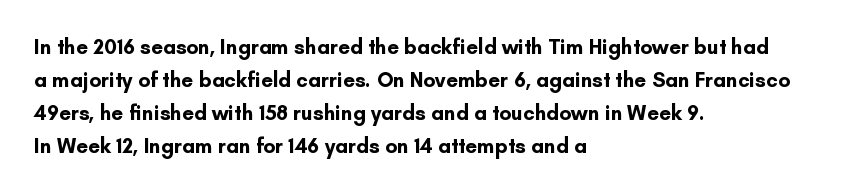
{"italic": "no", "bold": "yes", "underline": "no", "align": "left", "line_spacing": "normal", "line_spacing_ratio": 1.57, "letter_spacing": "normal", "letter_spacing_em": 0.0, "glyph_px": 21}
